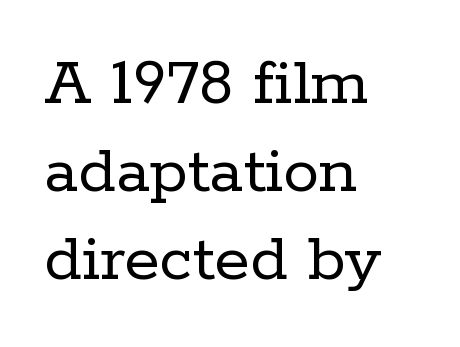
The letterforms sit at book weight or below. The rendering anchors every line to the left-hand side. Each letter keeps its own natural width here, so spacing adapts to shape. Words float on clear page, feet unadorned.
